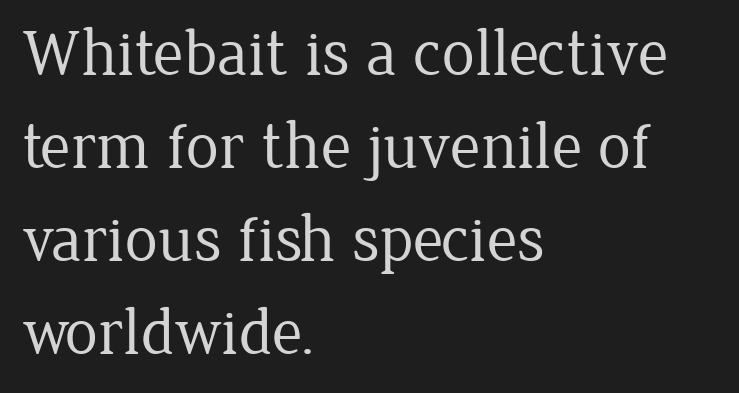
{"serif": "yes", "italic": "no", "bold": "no", "weight": "regular", "width": "normal", "stroke_contrast": "low", "x_height": "medium", "monospaced": "no", "underline": "no", "align": "left", "line_spacing": "normal", "line_spacing_ratio": 1.41, "letter_spacing": "normal", "letter_spacing_em": 0.0, "glyph_px": 66}
